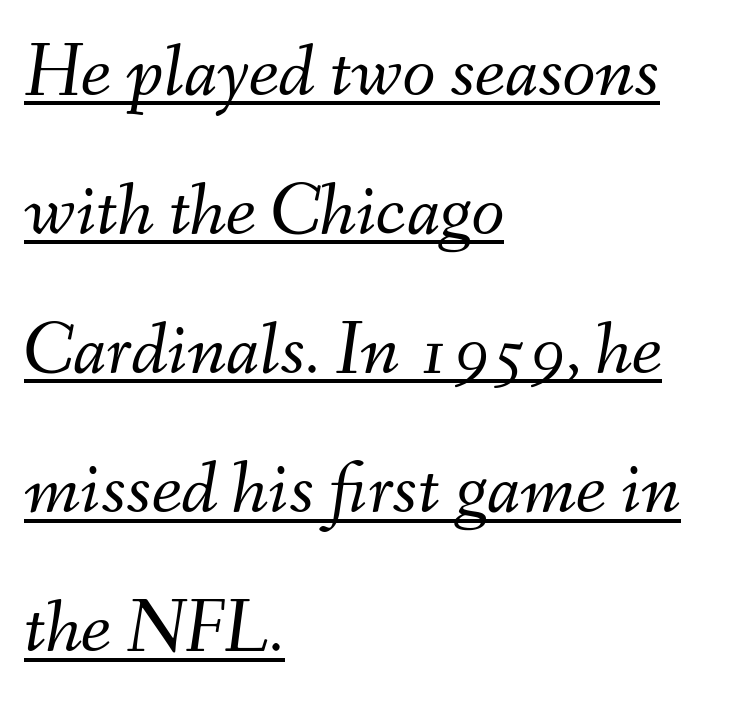
{"italic": "yes", "lean": "right", "slant_degrees": 9, "bold": "no", "weight": "light", "width": "normal", "stroke_contrast": "medium", "x_height": "small", "monospaced": "no", "underline": "yes", "align": "left", "line_spacing_ratio": 1.83, "letter_spacing": "normal", "letter_spacing_em": 0.0, "glyph_px": 76}
